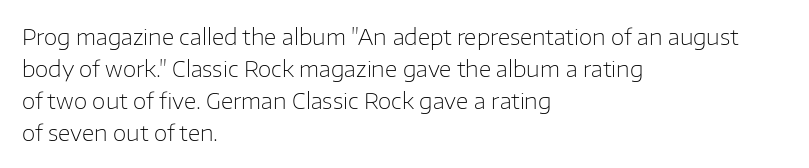
The image shows 22 px text type, upright; set left-aligned, normal line spacing (1.45x), normal letter spacing, not underlined.
